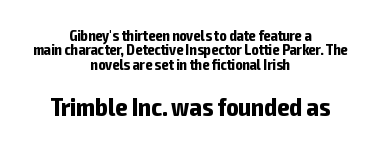
{"italic": "no", "bold": "yes", "underline": "no", "align": "center", "line_spacing": "tight", "line_spacing_ratio": 0.96, "letter_spacing": "normal", "letter_spacing_em": 0.0, "larger_block": "second", "size_ratio": 1.73, "glyph_px": 26}
